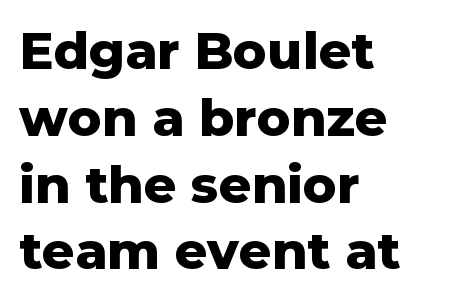
Q: Is the text bold? A: Yes.
Q: Is the text italic (slanted)? A: No, it is upright.
Q: Is the typeface a serif or a sans-serif typeface? A: Sans-serif.
Q: Is the text underlined? A: No.
Q: How is the paragraph aligned? A: Left-aligned.
Q: Is the spacing between letters normal or unusually wide? A: Normal.
Q: Is the spacing between lines tight, normal or loose? A: Normal.
Q: Width (condensed, normal, or wide)? A: Normal.
Q: Stroke contrast? A: Low.
Q: x-height? A: Medium.
Q: Monospaced? A: No.
